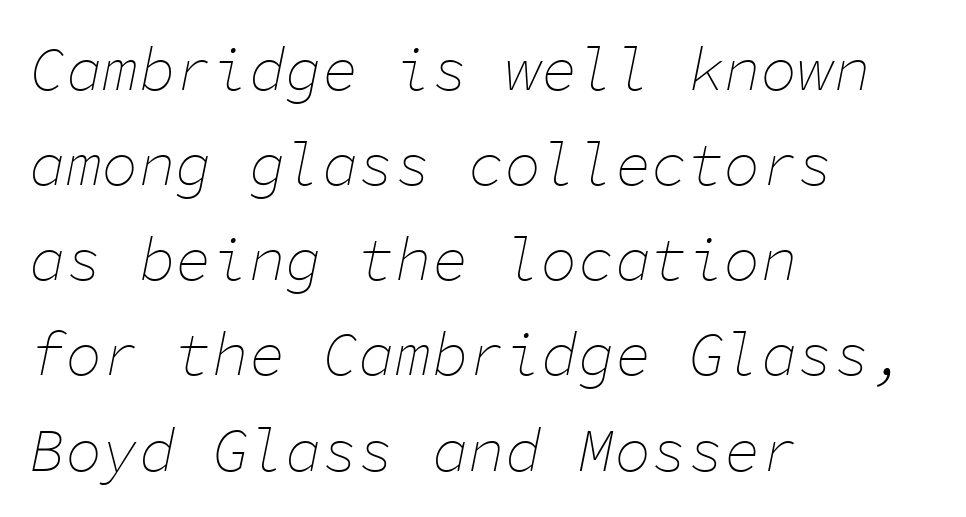
Think of a typewriter: that constant character pitch is what you see here. The face used here is rendered with its standard letterfit. Notice how descenders clear the ascenders below comfortably — that's standard leading. Each stroke keeps to a modest, everyday thickness or less. Rule under the text: the space is simply empty.
